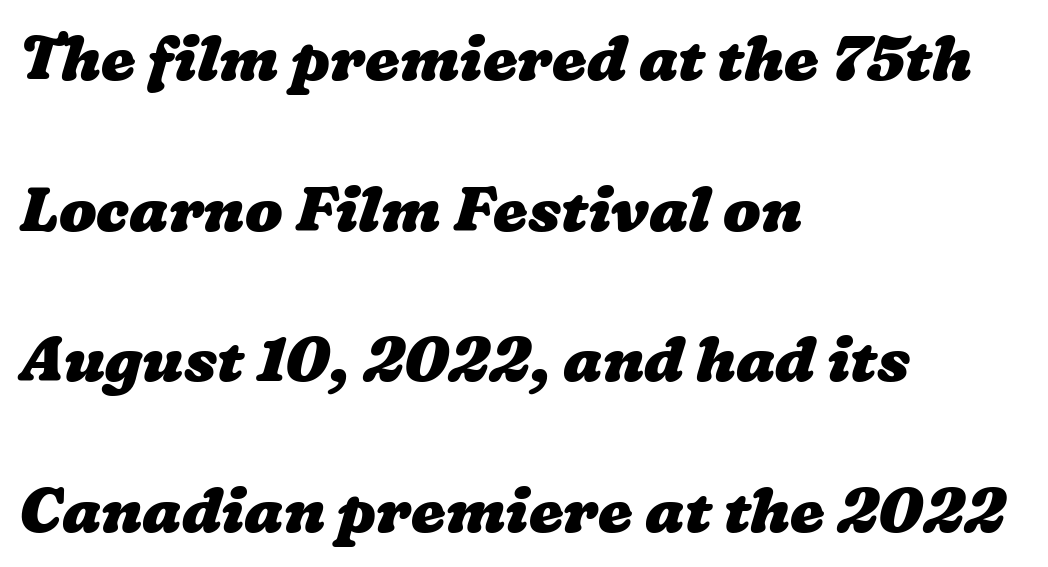
{"bold": "yes", "weight": "heavy", "width": "wide", "stroke_contrast": "low", "x_height": "medium", "monospaced": "no", "underline": "no", "align": "left", "line_spacing": "loose", "line_spacing_ratio": 2.43, "letter_spacing": "normal", "letter_spacing_em": 0.0, "glyph_px": 62}
